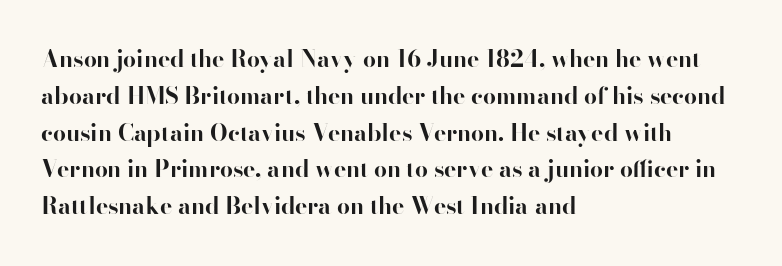
The image shows 23 px bold type, upright; set left-aligned, normal line spacing (1.6x), normal letter spacing, not underlined.
